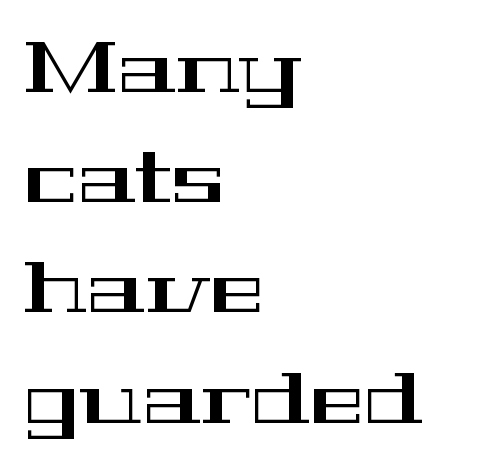
The gap between lines stays unmarked. Does the leading feel generous? No, just average. These lines are composed in type with serifs. This sample uses plain, unmodified letter spacing. This is the regular roman posture of the typeface. Leftover space on each line is placed entirely after the last word.
